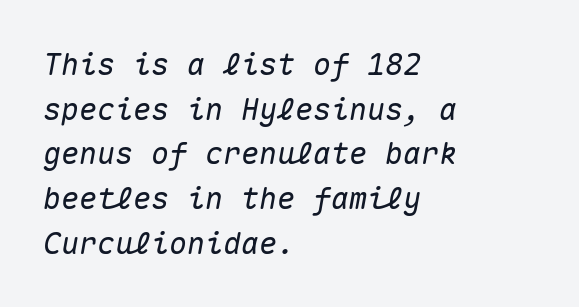
The image shows 30 px text type, italic (leaning right), monospaced; set left-aligned, normal line spacing (1.49x), normal letter spacing, not underlined; medium stroke contrast and a medium x-height.
